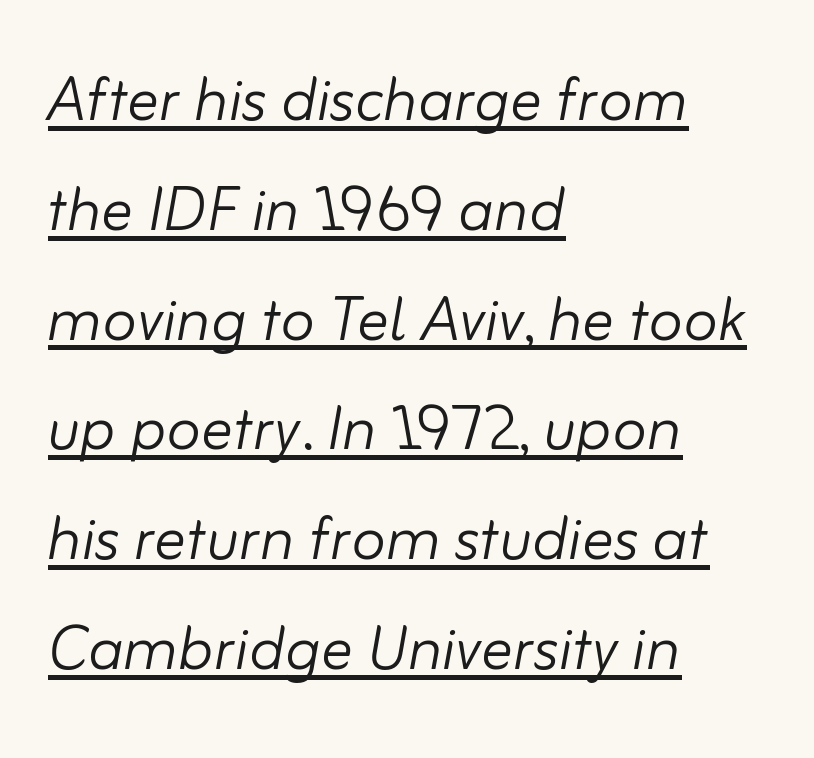
{"italic": "yes", "lean": "right", "slant_degrees": 10, "bold": "no", "weight": "light", "width": "normal", "stroke_contrast": "low", "x_height": "small", "monospaced": "no", "underline": "yes", "align": "left", "line_spacing": "normal", "line_spacing_ratio": 1.39, "letter_spacing": "normal", "letter_spacing_em": 0.0, "glyph_px": 79}
